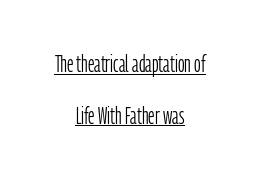
Every stem runs plumb, perpendicular to the baseline. Leading is clearly above the norm, producing a sparse column. This rendering features underlined lettering. The weight would be labelled regular, book, light, or lighter still. Leftover space on each line is divided equally before and after the words.
